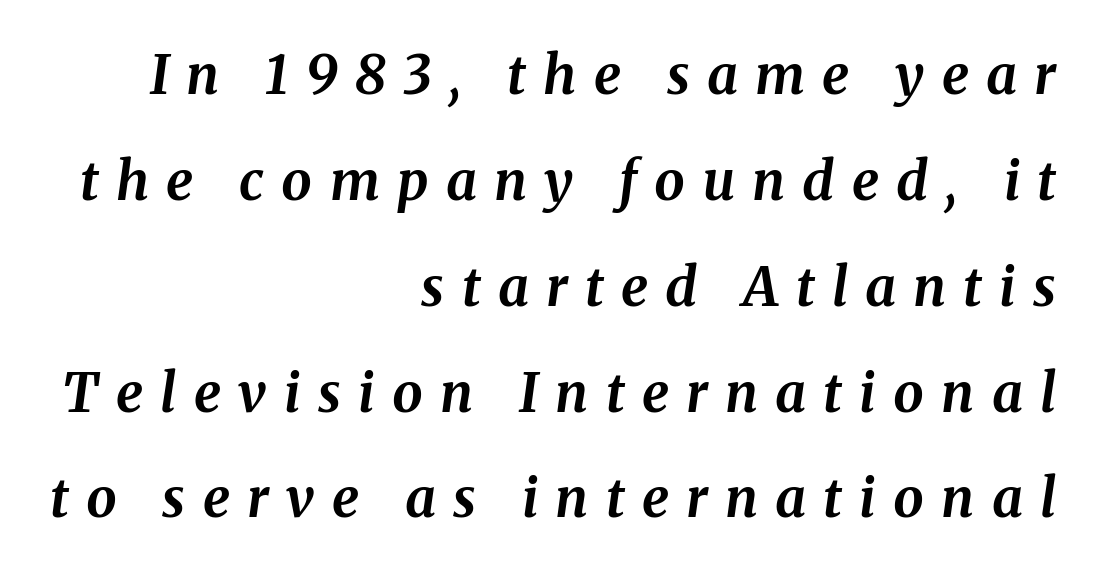
Q: Is the text bold? A: Yes.
Q: Is the text italic (slanted)? A: Yes, it leans right by about 8 degrees.
Q: Is the text underlined? A: No.
Q: How is the paragraph aligned? A: Right-aligned.
Q: Is the spacing between letters normal or unusually wide? A: Unusually wide.
Q: Is the spacing between lines tight, normal or loose? A: Loose.
Q: Width (condensed, normal, or wide)? A: Normal.
Q: Stroke contrast? A: Medium.
Q: x-height? A: Medium.
Q: Monospaced? A: No.
